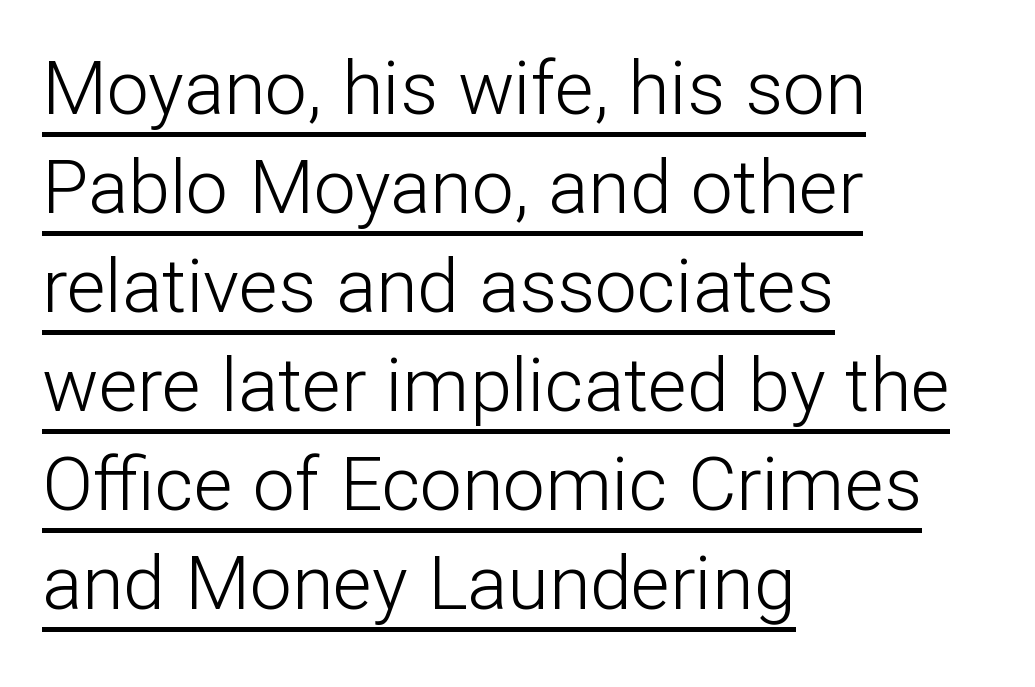
This is roman type, the default non-slanted kind. Default kerning and tracking; the words read as compact shapes. Classification — sans serif. Vertical spacing — default.
